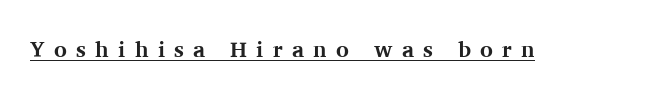
The image shows 22 px bold type, upright; set unusually wide letter spacing (+0.42 em), underlined.
